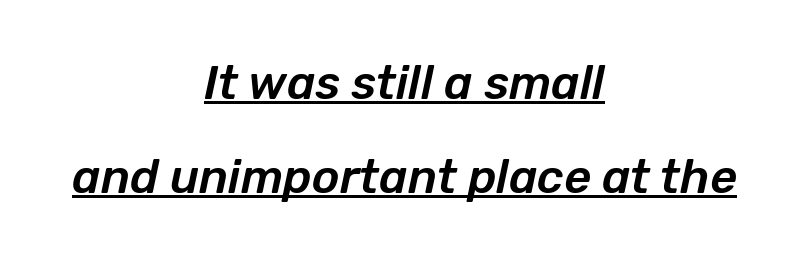
{"italic": "yes", "lean": "right", "slant_degrees": 12, "width": "normal", "stroke_contrast": "low", "x_height": "medium", "monospaced": "no", "underline": "yes", "align": "center", "line_spacing": "loose", "line_spacing_ratio": 1.99, "letter_spacing": "normal", "letter_spacing_em": 0.0, "glyph_px": 47}
